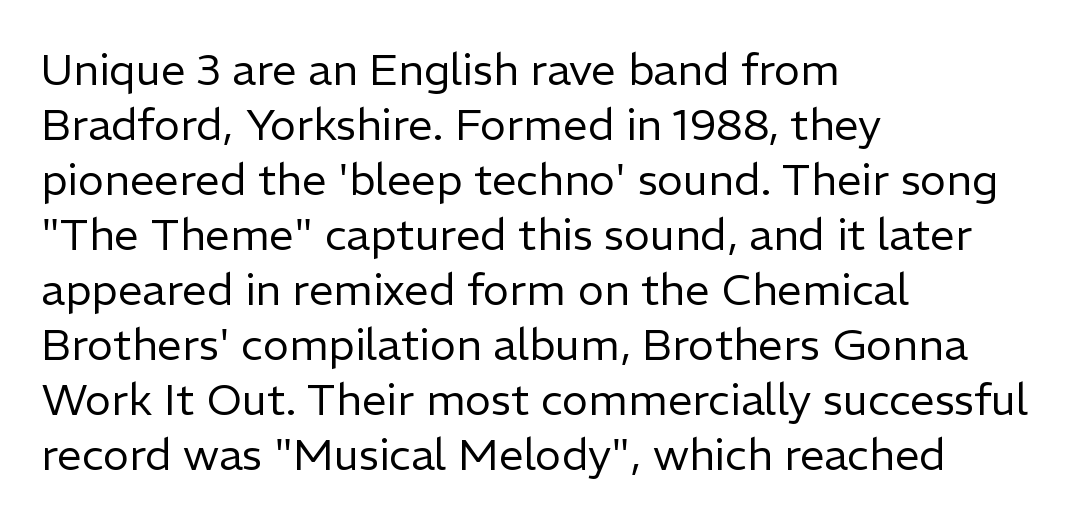
{"serif": "no", "italic": "no", "bold": "no", "weight": "regular", "width": "normal", "stroke_contrast": "low", "x_height": "medium", "monospaced": "no", "underline": "no", "align": "left", "line_spacing": "normal", "line_spacing_ratio": 1.25, "letter_spacing": "normal", "letter_spacing_em": 0.0, "glyph_px": 44}
